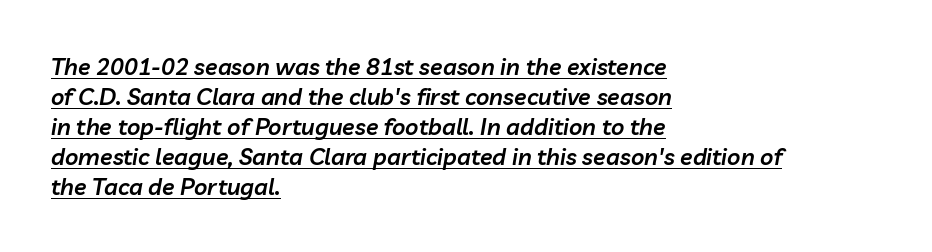
Typographic density is moderately raised because the face is semibold. The horizontal fit of the characters is conventional and even. The rendering applies a slant to the glyphs. Line starts are locked; line ends wander. Does a line run under the words? Yes, clearly. A typesetter would call this leading conventional body-copy spacing.
